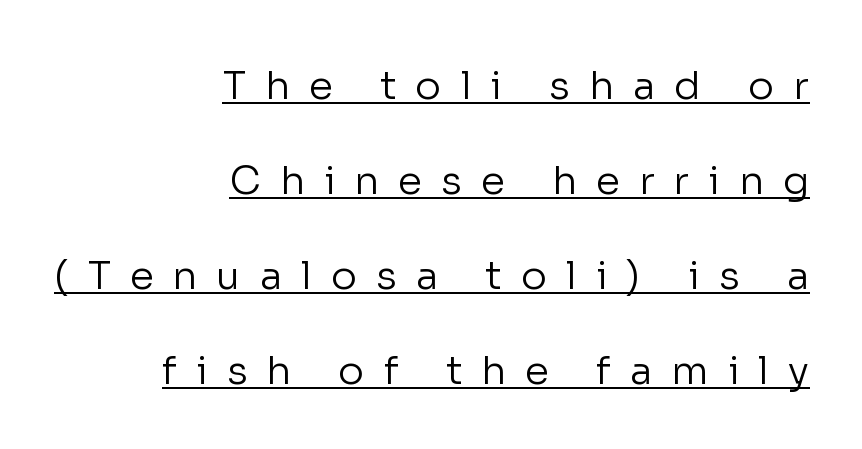
Q: Is the text bold? A: No.
Q: Is the text italic (slanted)? A: No, it is upright.
Q: Is the typeface a serif or a sans-serif typeface? A: Sans-serif.
Q: Is the text underlined? A: Yes.
Q: How is the paragraph aligned? A: Right-aligned.
Q: Is the spacing between letters normal or unusually wide? A: Unusually wide.
Q: Is the spacing between lines tight, normal or loose? A: Loose.
Q: Width (condensed, normal, or wide)? A: Normal.
Q: Stroke contrast? A: Low.
Q: x-height? A: Medium.
Q: Monospaced? A: No.
